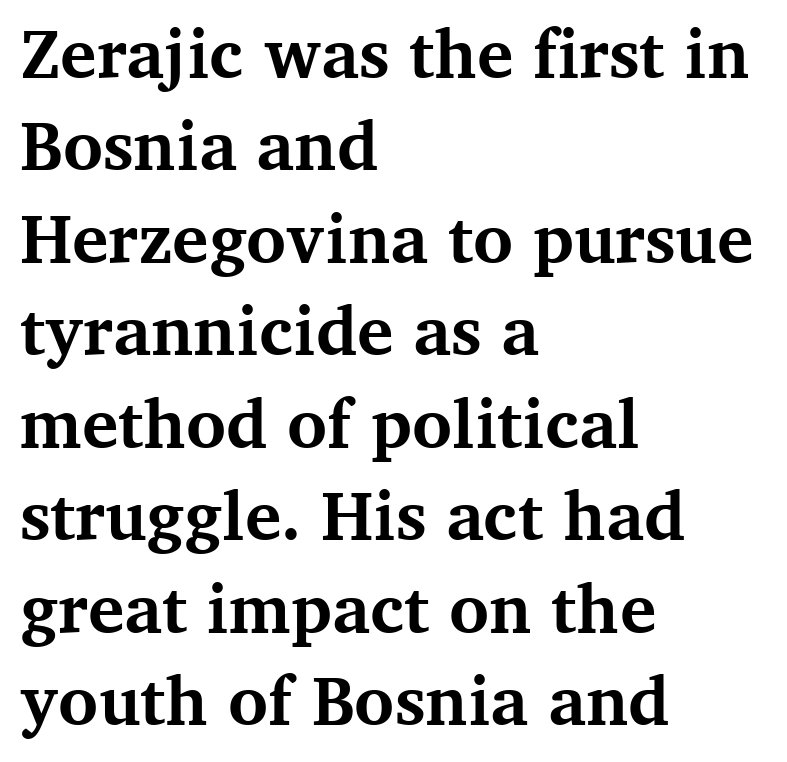
The strokes are fattened all the way to bold. These lines are rendered in a variable-pitch font. Stroke terminals: seriffed. Any mark beneath the type? The region is blank.
